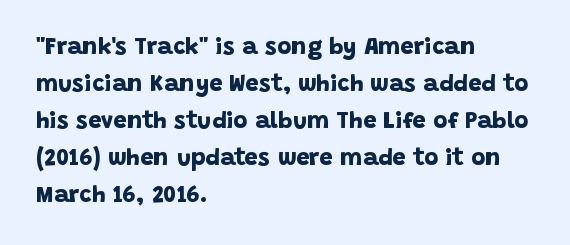
Q: Is the text bold? A: Yes.
Q: Is the text underlined? A: No.
Q: How is the paragraph aligned? A: Left-aligned.
Q: Is the spacing between letters normal or unusually wide? A: Normal.
Q: Is the spacing between lines tight, normal or loose? A: Normal.
